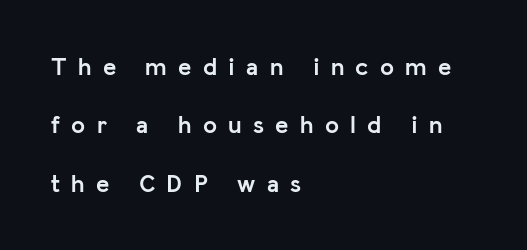
{"italic": "no", "bold": "yes", "underline": "no", "align": "left", "line_spacing": "loose", "line_spacing_ratio": 2.34, "letter_spacing": "wide", "letter_spacing_em": 0.45, "glyph_px": 25}
